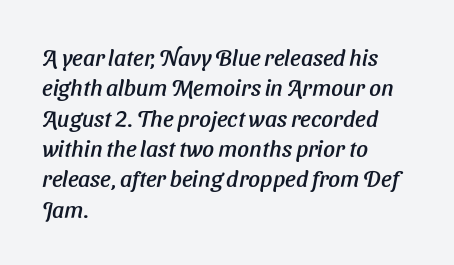
{"underline": "no", "align": "left", "line_spacing": "normal", "line_spacing_ratio": 1.32, "letter_spacing": "normal", "letter_spacing_em": 0.0, "glyph_px": 23}
